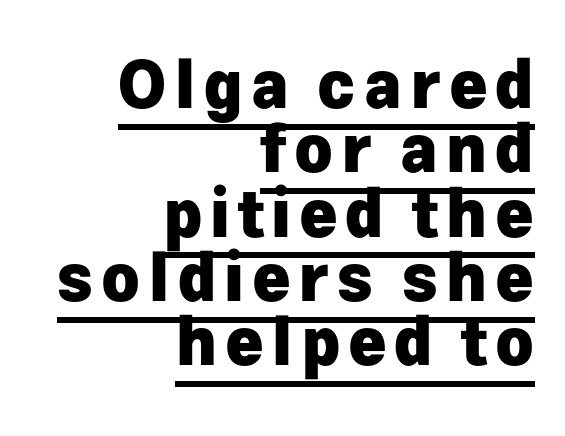
The image shows 65 px heavy sans-serif type, upright; set right-aligned, tight line spacing (0.99x), underlined; low stroke contrast and a medium x-height.
